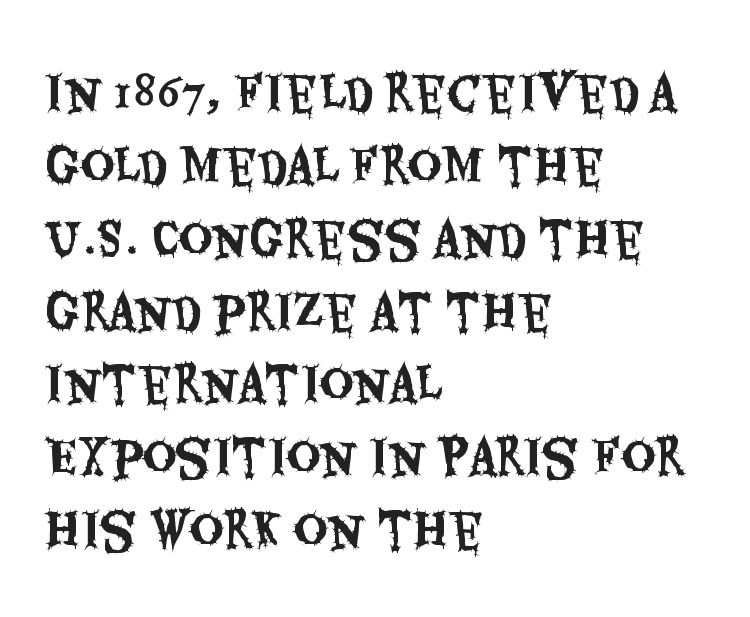
{"serif": "no", "italic": "no", "width": "condensed", "stroke_contrast": "medium", "x_height": "large", "monospaced": "no", "underline": "no", "align": "left", "line_spacing": "normal", "line_spacing_ratio": 1.55, "letter_spacing": "normal", "letter_spacing_em": 0.0, "glyph_px": 47}
